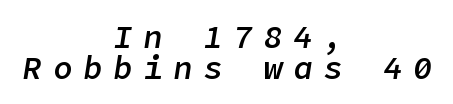
Q: Is the text bold? A: Semi-bold.
Q: Is the text italic (slanted)? A: Yes, it leans right by about 9 degrees.
Q: Is the text underlined? A: No.
Q: How is the paragraph aligned? A: Centered.
Q: Is the spacing between letters normal or unusually wide? A: Unusually wide.
Q: Is the spacing between lines tight, normal or loose? A: Tight.
Q: Width (condensed, normal, or wide)? A: Normal.
Q: Stroke contrast? A: Low.
Q: x-height? A: Medium.
